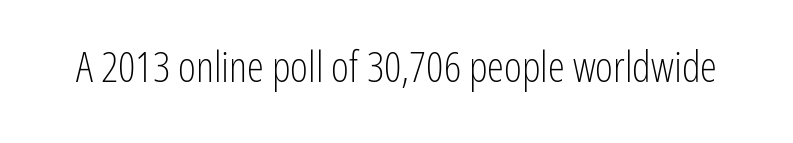
Q: Is the text bold? A: No.
Q: Is the text italic (slanted)? A: No, it is upright.
Q: Is the typeface a serif or a sans-serif typeface? A: Sans-serif.
Q: Is the text underlined? A: No.
Q: Is the spacing between letters normal or unusually wide? A: Normal.
Q: Width (condensed, normal, or wide)? A: Condensed.
Q: Stroke contrast? A: Low.
Q: x-height? A: Medium.
Q: Monospaced? A: No.
